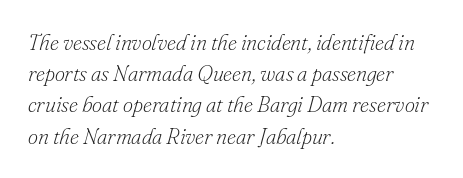
{"italic": "yes", "lean": "right", "slant_degrees": 16, "bold": "no", "underline": "no", "align": "left", "line_spacing": "normal", "line_spacing_ratio": 1.42, "letter_spacing": "normal", "letter_spacing_em": 0.0, "glyph_px": 22}
